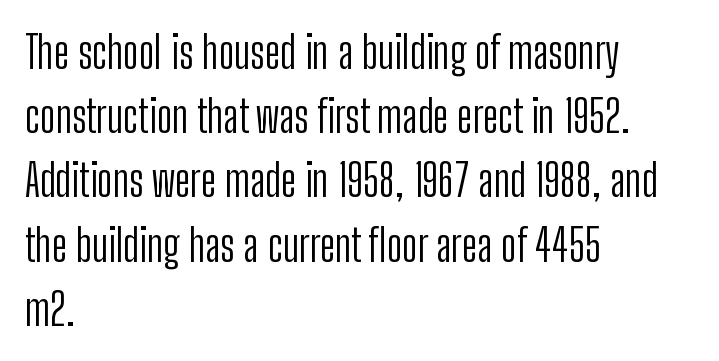
Q: Is the text bold? A: No.
Q: Is the text italic (slanted)? A: No, it is upright.
Q: Is the typeface a serif or a sans-serif typeface? A: Sans-serif.
Q: Is the text underlined? A: No.
Q: How is the paragraph aligned? A: Left-aligned.
Q: Is the spacing between letters normal or unusually wide? A: Normal.
Q: Is the spacing between lines tight, normal or loose? A: Normal.
Q: Width (condensed, normal, or wide)? A: Condensed.
Q: Stroke contrast? A: Low.
Q: x-height? A: Medium.
Q: Monospaced? A: No.
